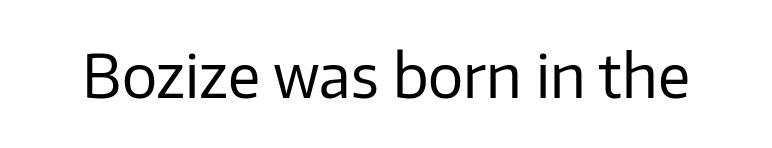
These lines are composed in type without serifs. The zone under the glyphs is completely vacant. Glyph-to-glyph distance matches everyday printed text. You could not count columns in this text — the font is proportionally spaced. In terms of posture, this sample is upright.
